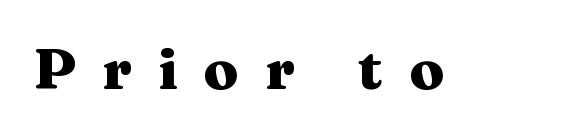
The image shows 57 px heavy, wide serif type, upright; set unusually wide letter spacing (+0.46 em), not underlined; medium stroke contrast and a medium x-height.
